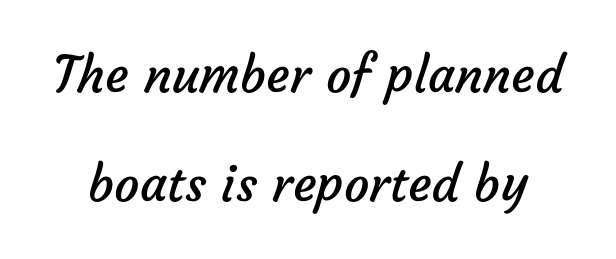
These lines are rendered in a variable-pitch font. This rendering employs a face without finishing strokes, i.e., a sans-serif. Summary of weight: not heavy and not bold. Horizontal bands of white between lines are thick stripes.
